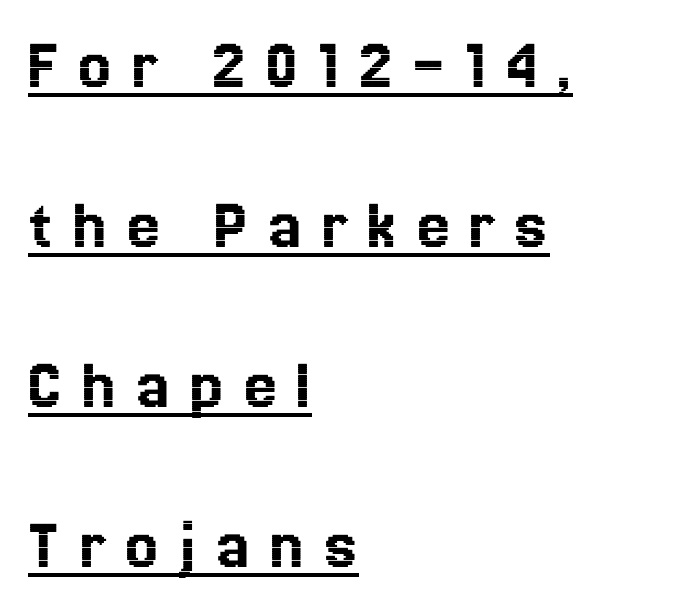
{"italic": "no", "width": "normal", "x_height": "medium", "monospaced": "no", "underline": "yes", "align": "left", "line_spacing": "loose", "line_spacing_ratio": 2.16, "letter_spacing": "wide", "letter_spacing_em": 0.26, "glyph_px": 74}
